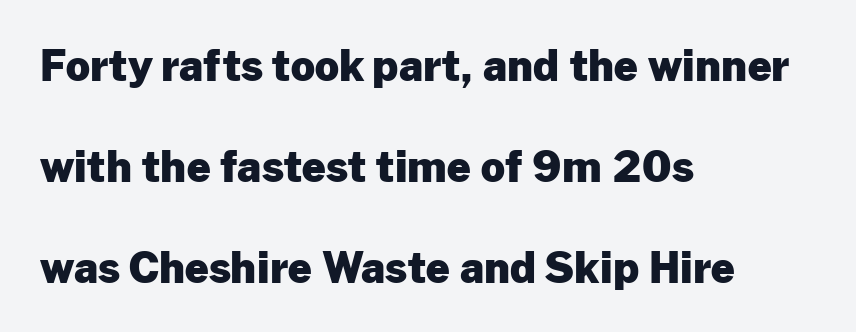
The image shows 42 px heavy sans-serif type, upright; set left-aligned, loose line spacing (2.41x), normal letter spacing, not underlined; low stroke contrast and a medium x-height.
